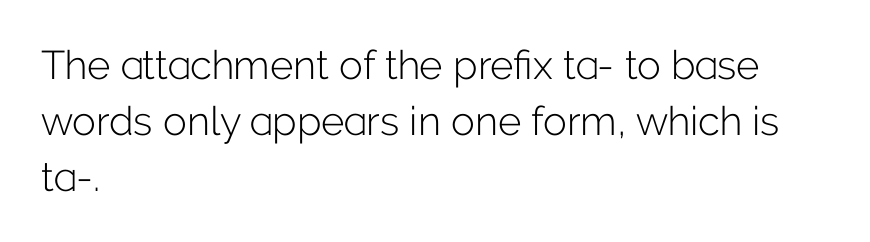
The rag falls on the right side of this text block. Caption: standard tracking, unaltered. Character widths vary here, with narrow letters taking less room than wide ones. A typesetter would mark this as roman, not italic. Is the type heavy? It reads as light-to-regular instead. Students, observe: this is what conventionally led text looks like.
